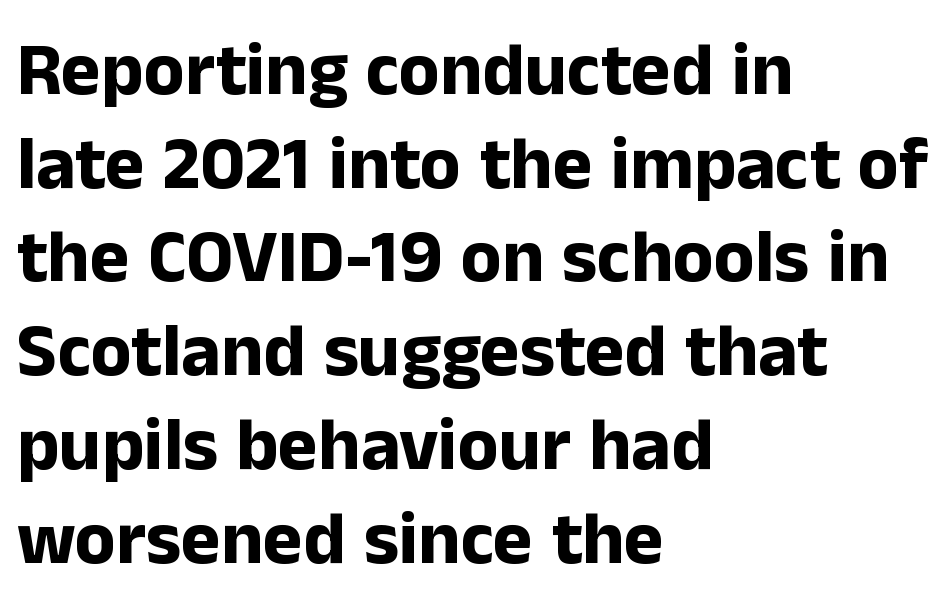
Q: Is the text bold? A: Yes.
Q: Is the text italic (slanted)? A: No, it is upright.
Q: Is the typeface a serif or a sans-serif typeface? A: Sans-serif.
Q: Is the text underlined? A: No.
Q: How is the paragraph aligned? A: Left-aligned.
Q: Is the spacing between letters normal or unusually wide? A: Normal.
Q: Is the spacing between lines tight, normal or loose? A: Normal.
Q: Width (condensed, normal, or wide)? A: Normal.
Q: Stroke contrast? A: Low.
Q: x-height? A: Medium.
Q: Monospaced? A: No.
